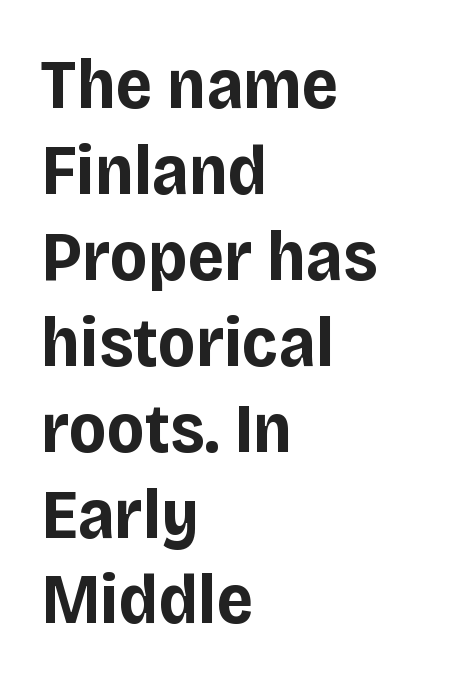
{"serif": "no", "italic": "no", "bold": "yes", "weight": "bold", "width": "normal", "stroke_contrast": "low", "x_height": "large", "monospaced": "no", "underline": "no", "align": "left", "line_spacing_ratio": 1.21, "letter_spacing": "normal", "letter_spacing_em": 0.0, "glyph_px": 71}
